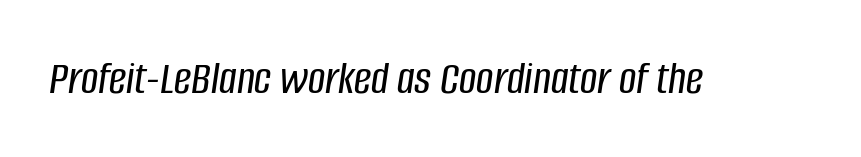
You could not count columns in this text — the font is proportionally spaced. The letters are slanted; this is an italic face. The baseline area is clear. There is no visible air inserted between adjacent glyphs.
